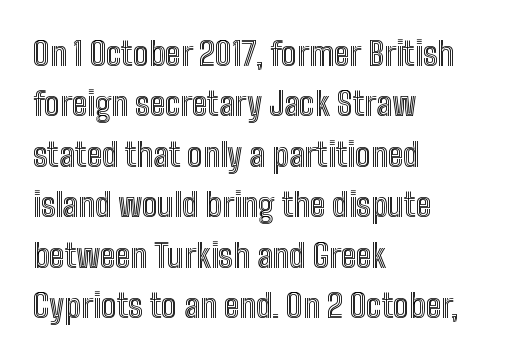
The image shows 33 px condensed type, upright; set left-aligned, normal line spacing (1.53x), normal letter spacing, not underlined; a medium x-height.
